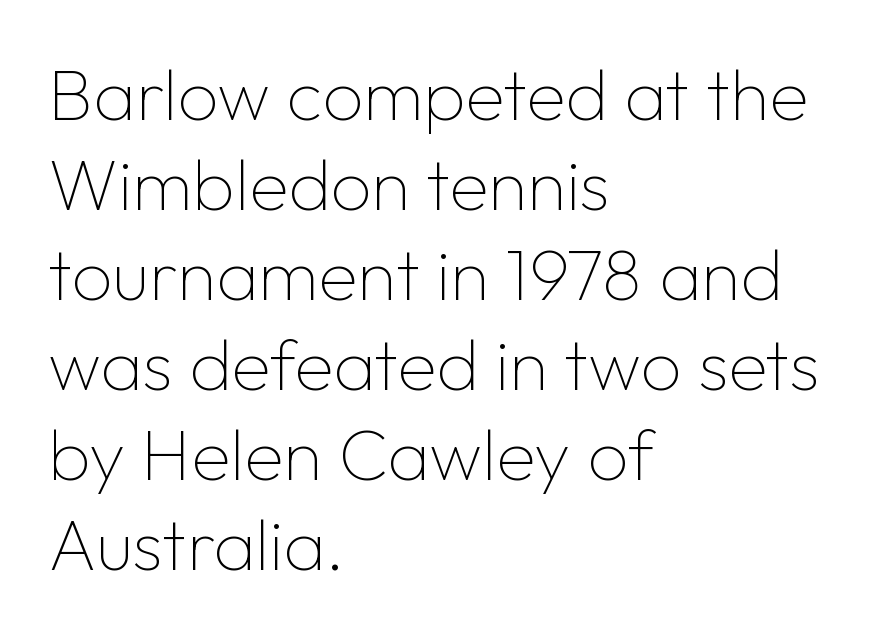
No chunkiness to these letters — they're not bold. Descenders hang freely into open space. It's the straight-up-and-down kind of type. The designer went with a sans here, leaving each stem footless.
